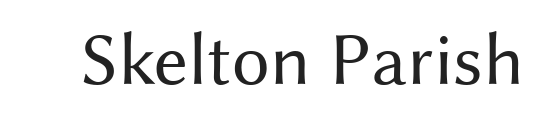
Q: Is the text bold? A: No.
Q: Is the text italic (slanted)? A: No, it is upright.
Q: Is the typeface a serif or a sans-serif typeface? A: Sans-serif.
Q: Is the text underlined? A: No.
Q: Is the spacing between letters normal or unusually wide? A: Normal.
Q: Width (condensed, normal, or wide)? A: Normal.
Q: Stroke contrast? A: Medium.
Q: x-height? A: Medium.
Q: Monospaced? A: No.
